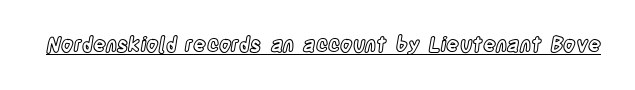
Tracking here is standard; glyphs follow each other at the usual distance. Descenders here cross a horizontal rule under the line.
